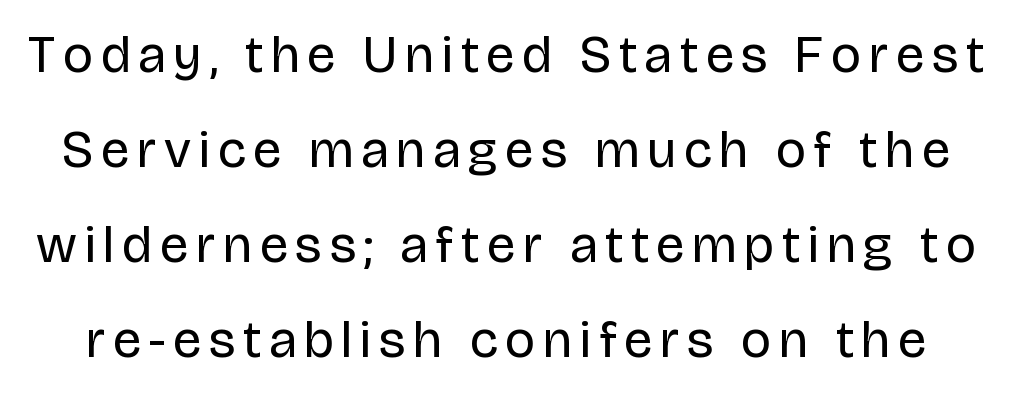
The font family rendered here belongs to the sans-serif group. Weight: not bold — regular or lighter. Is this a fixed-width face? No — the glyphs have proportional, varying widths. Unlike italic type, these characters show no tilt at all. The passage shown is not underscored anywhere.
